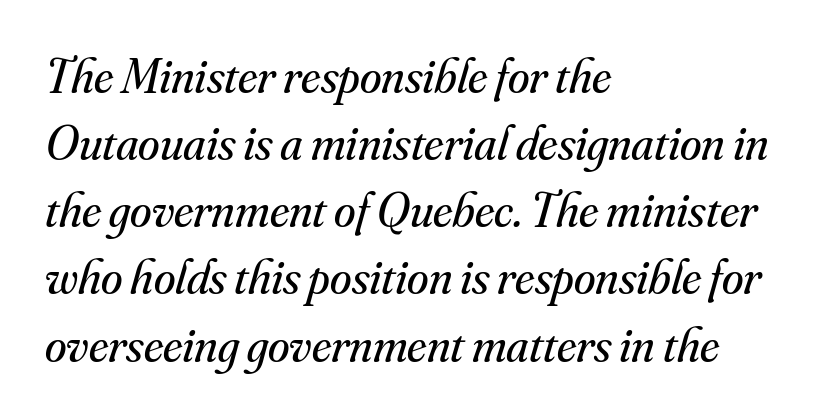
The rendering shows small feet on the letterforms — a serif design. Leading: standard. The baseline area is clear. No extra ink here — the face is not bold.
